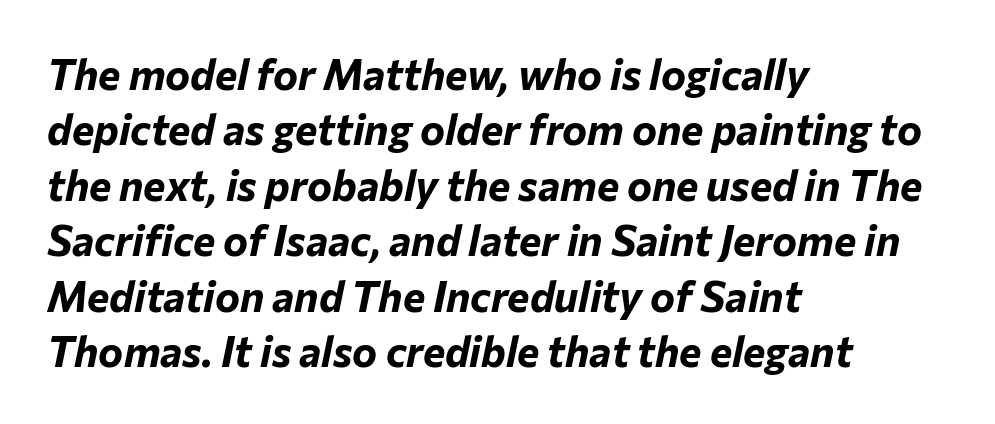
The image shows 42 px bold type, italic (leaning right); set left-aligned, normal line spacing (1.32x), normal letter spacing, not underlined; low stroke contrast and a medium x-height.
